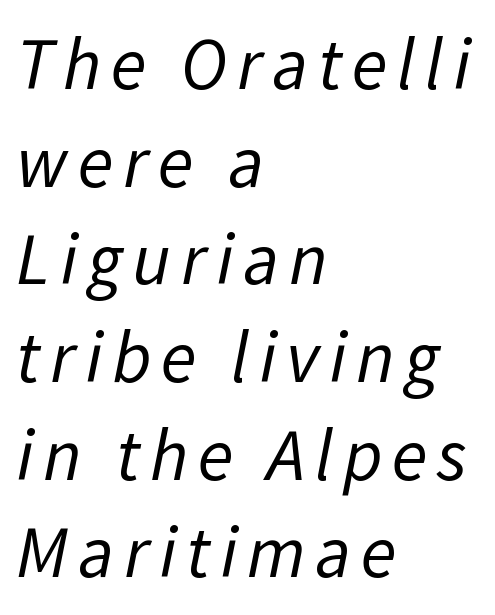
{"serif": "no", "bold": "no", "weight": "regular", "width": "normal", "stroke_contrast": "low", "x_height": "medium", "monospaced": "no", "underline": "no", "align": "left", "line_spacing": "normal", "line_spacing_ratio": 1.32, "glyph_px": 74}
